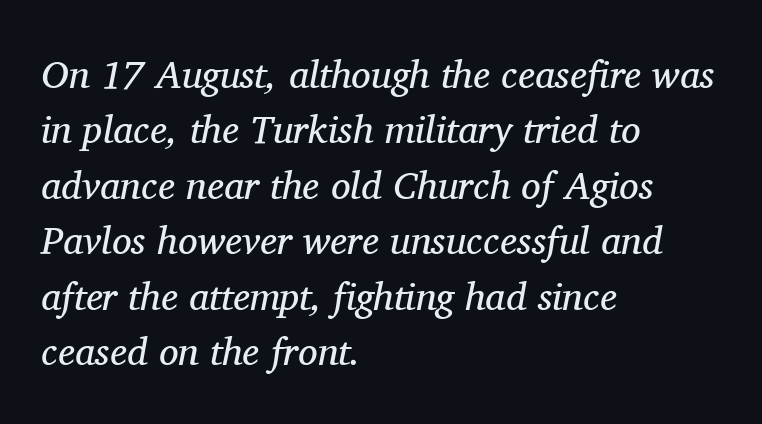
{"serif": "yes", "italic": "yes", "lean": "right", "slant_degrees": 11, "bold": "no", "weight": "regular", "width": "normal", "stroke_contrast": "medium", "x_height": "medium", "monospaced": "no", "underline": "no", "align": "left", "line_spacing": "normal", "line_spacing_ratio": 1.42, "letter_spacing": "normal", "letter_spacing_em": 0.0, "glyph_px": 39}
